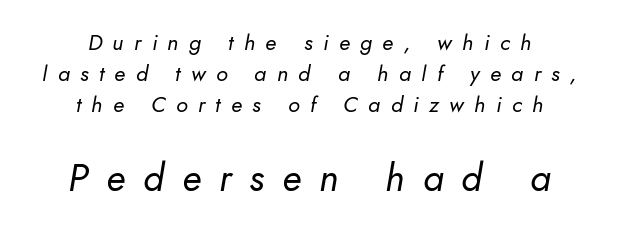
Q: Is the text bold? A: No.
Q: Is the text italic (slanted)? A: Yes, it leans right by about 10 degrees.
Q: Is the text underlined? A: No.
Q: How is the paragraph aligned? A: Centered.
Q: Is the spacing between letters normal or unusually wide? A: Unusually wide.
Q: Is the spacing between lines tight, normal or loose? A: Normal.
Q: Which block of text is set in a larger size, the first (top) or the second (bottom)? A: The second (bottom) one.
Q: Width (condensed, normal, or wide)? A: Normal.
Q: Stroke contrast? A: Low.
Q: x-height? A: Small.
Q: Monospaced? A: No.
